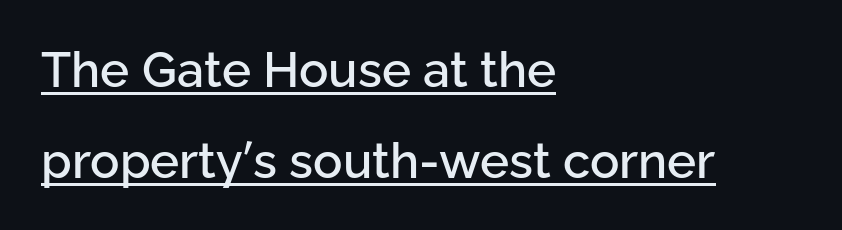
The image shows 49 px sans-serif type, upright; set left-aligned, line spacing 1.85x, normal letter spacing, underlined; low stroke contrast and a medium x-height.
